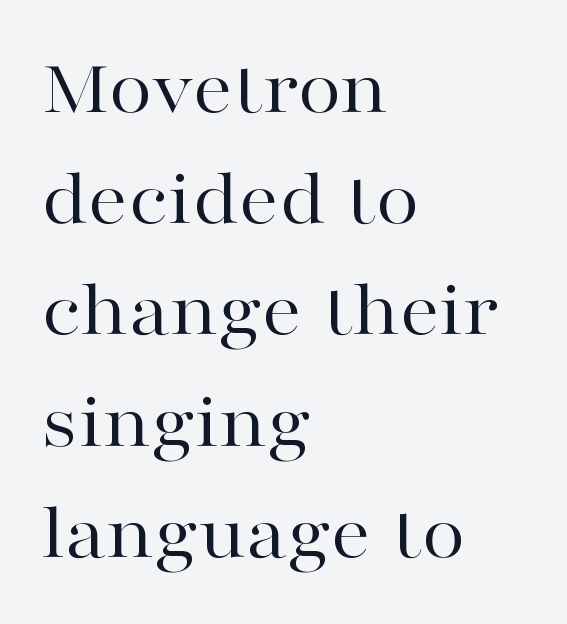
Q: Is the text bold? A: No.
Q: Is the text italic (slanted)? A: No, it is upright.
Q: Is the typeface a serif or a sans-serif typeface? A: Serif.
Q: Is the text underlined? A: No.
Q: How is the paragraph aligned? A: Left-aligned.
Q: Is the spacing between letters normal or unusually wide? A: Normal.
Q: Is the spacing between lines tight, normal or loose? A: Normal.
Q: Width (condensed, normal, or wide)? A: Wide.
Q: Stroke contrast? A: High.
Q: x-height? A: Medium.
Q: Monospaced? A: No.
